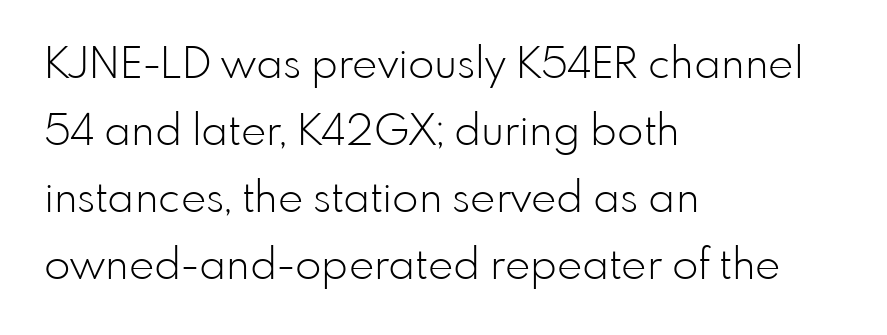
Q: Is the text bold? A: No.
Q: Is the text italic (slanted)? A: No, it is upright.
Q: Is the typeface a serif or a sans-serif typeface? A: Sans-serif.
Q: Is the text underlined? A: No.
Q: How is the paragraph aligned? A: Left-aligned.
Q: Is the spacing between letters normal or unusually wide? A: Normal.
Q: Is the spacing between lines tight, normal or loose? A: Normal.
Q: Width (condensed, normal, or wide)? A: Normal.
Q: Stroke contrast? A: Low.
Q: x-height? A: Small.
Q: Monospaced? A: No.
